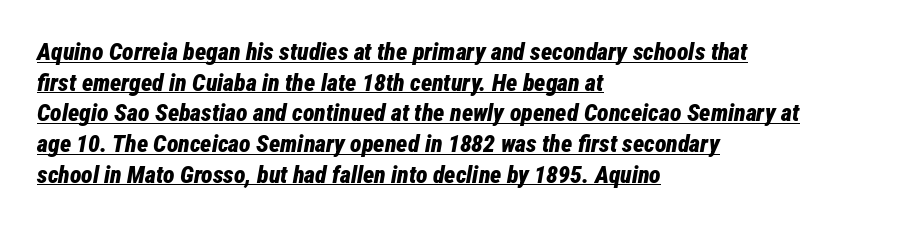
A baseline rule has been typeset under these characters. The lettering tilts uniformly, giving the passage an italic look. The rendering anchors every line to the left-hand side. The horizontal fit of the characters is conventional and even. Notice how descenders clear the ascenders below comfortably — that's standard leading.
